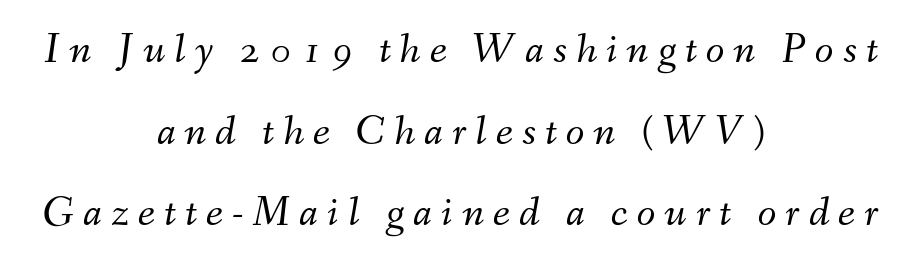
{"italic": "yes", "lean": "right", "slant_degrees": 9, "bold": "no", "weight": "light", "width": "normal", "stroke_contrast": "medium", "x_height": "small", "monospaced": "no", "underline": "no", "align": "center", "line_spacing": "loose", "line_spacing_ratio": 1.9, "letter_spacing": "wide", "letter_spacing_em": 0.21, "glyph_px": 43}
